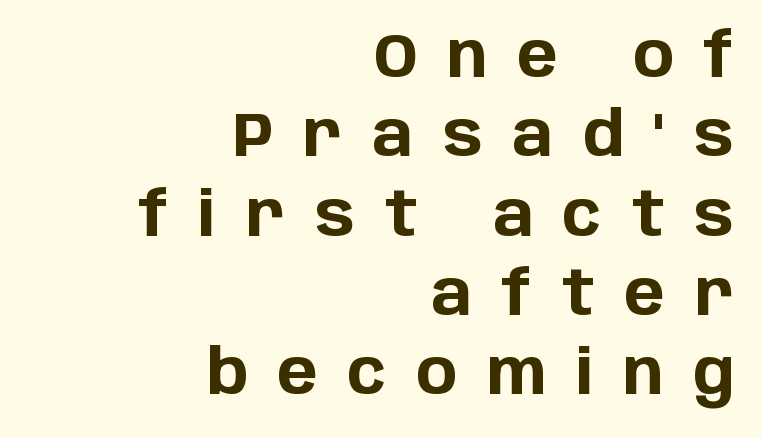
{"serif": "no", "italic": "no", "bold": "yes", "weight": "bold", "width": "normal", "stroke_contrast": "low", "x_height": "large", "monospaced": "no", "underline": "no", "align": "right", "line_spacing": "normal", "line_spacing_ratio": 1.3, "letter_spacing": "wide", "letter_spacing_em": 0.49, "glyph_px": 61}
